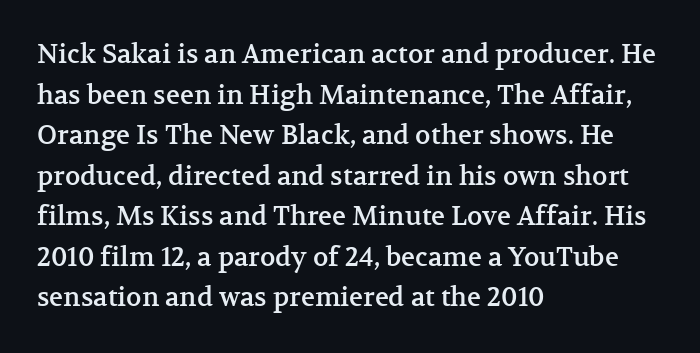
{"italic": "no", "underline": "no", "align": "left", "line_spacing": "normal", "line_spacing_ratio": 1.56, "letter_spacing": "normal", "letter_spacing_em": 0.0, "glyph_px": 26}
